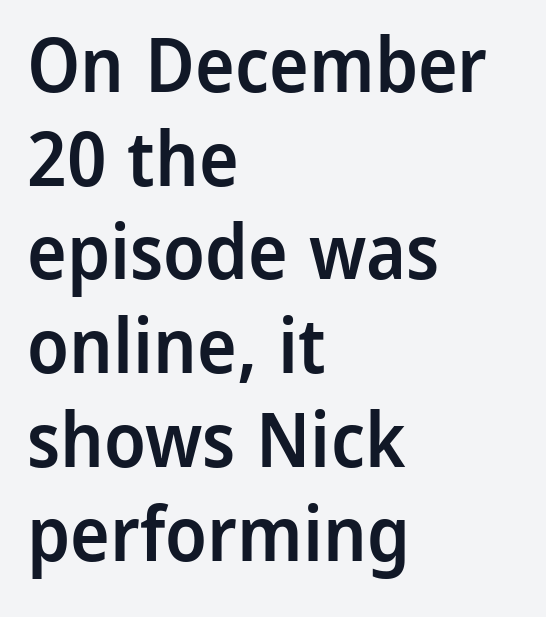
{"serif": "no", "italic": "no", "bold": "semi", "weight": "semibold", "width": "normal", "stroke_contrast": "low", "x_height": "medium", "monospaced": "no", "underline": "no", "align": "left", "line_spacing": "normal", "line_spacing_ratio": 1.25, "letter_spacing": "normal", "letter_spacing_em": 0.0, "glyph_px": 75}
